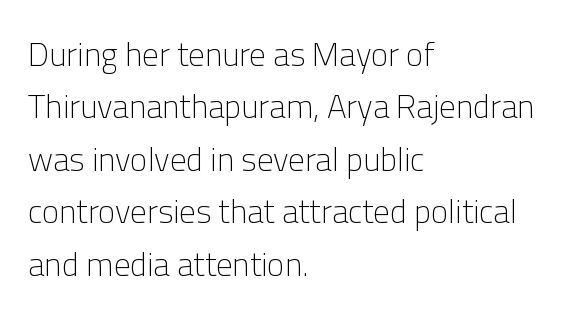
The image shows 33 px light sans-serif type, upright; set left-aligned, normal line spacing (1.59x), normal letter spacing, not underlined; low stroke contrast and a medium x-height.
